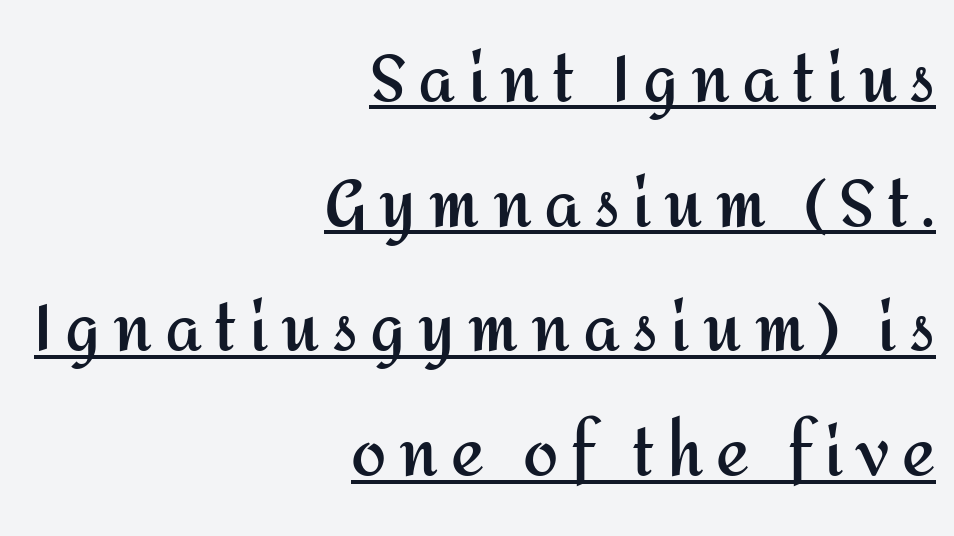
Q: Is the text bold? A: Yes.
Q: Is the text italic (slanted)? A: No, it is upright.
Q: Is the typeface a serif or a sans-serif typeface? A: Sans-serif.
Q: Is the text underlined? A: Yes.
Q: How is the paragraph aligned? A: Right-aligned.
Q: Is the spacing between letters normal or unusually wide? A: Unusually wide.
Q: Is the spacing between lines tight, normal or loose? A: Loose.
Q: Width (condensed, normal, or wide)? A: Normal.
Q: Stroke contrast? A: Medium.
Q: x-height? A: Medium.
Q: Monospaced? A: No.
